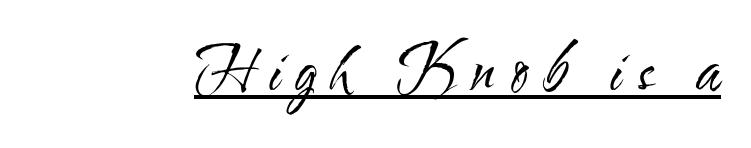
{"serif": "no", "bold": "no", "weight": "regular", "width": "condensed", "stroke_contrast": "medium", "x_height": "small", "monospaced": "no", "underline": "yes", "letter_spacing": "wide", "letter_spacing_em": 0.26, "glyph_px": 59}
